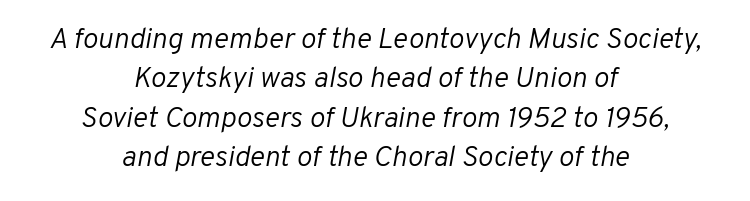
{"italic": "yes", "lean": "right", "slant_degrees": 10, "bold": "no", "weight": "light", "width": "normal", "stroke_contrast": "low", "x_height": "medium", "monospaced": "no", "underline": "no", "align": "center", "line_spacing": "normal", "line_spacing_ratio": 1.36, "letter_spacing": "normal", "letter_spacing_em": 0.0, "glyph_px": 29}
